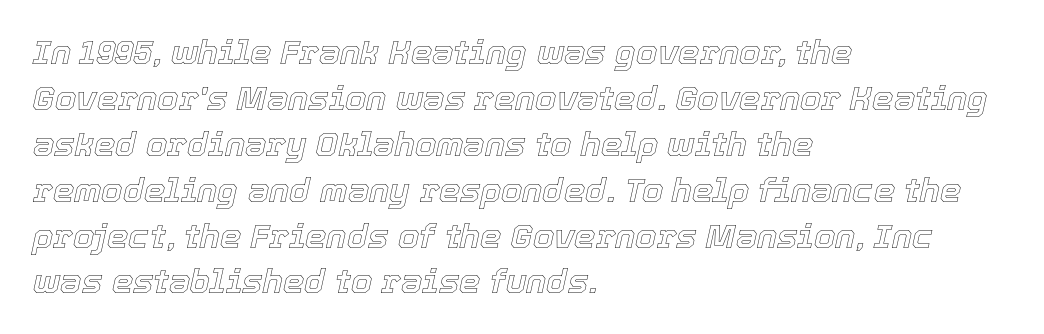
The image shows 34 px text type, italic (leaning right); set left-aligned, normal line spacing (1.35x), normal letter spacing, not underlined; a medium x-height.
